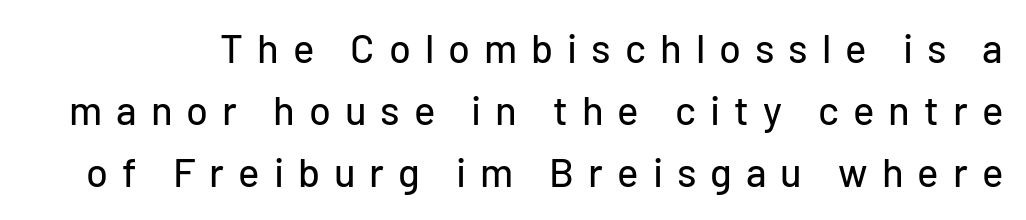
Underline: absent. Nope, no serifs anywhere on these letters. If you measured baseline to baseline, you'd find a middling distance. Each word looks stretched out because of the extra space between its letters.
